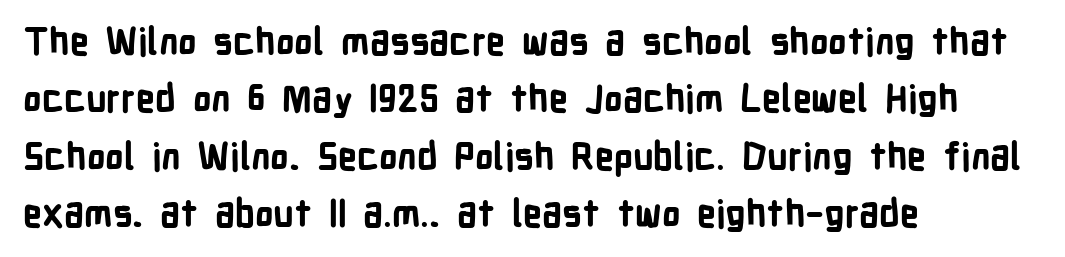
The image shows 37 px bold, condensed sans-serif type, upright; set left-aligned, normal line spacing (1.55x), normal letter spacing, not underlined; low stroke contrast and a medium x-height.
